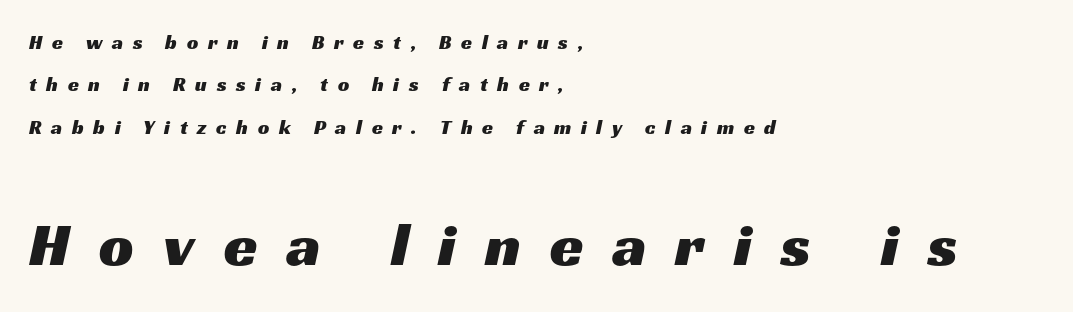
The image shows 61 px wide sans-serif type; set left-aligned, loose line spacing (2.12x), unusually wide letter spacing (+0.48 em), not underlined; the second (bottom) block is 3.05x larger; medium stroke contrast and a medium x-height.
